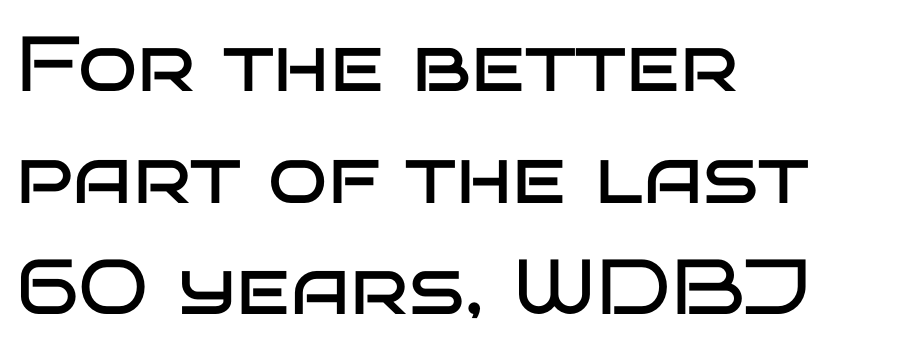
{"serif": "no", "italic": "no", "bold": "no", "weight": "regular", "width": "wide", "stroke_contrast": "low", "x_height": "large", "monospaced": "no", "underline": "no", "align": "left", "line_spacing": "normal", "line_spacing_ratio": 1.43, "letter_spacing": "normal", "letter_spacing_em": 0.0, "glyph_px": 78}
